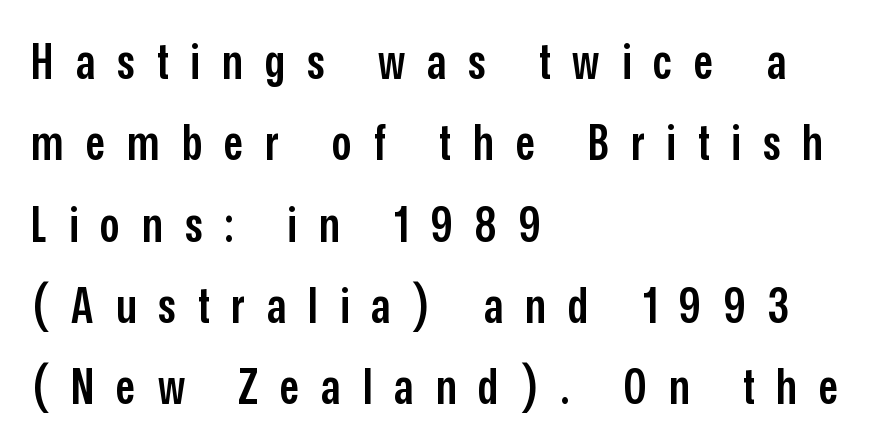
Summary of vertical rhythm: regular, with standard interline spacing. The designer went with a sans here, leaving each stem footless. The lines in this sample share a left origin and differ only in where they stop. Do the characters align in a grid? No, the font is proportional. Tracking value appears strongly positive — letters spread wide.
